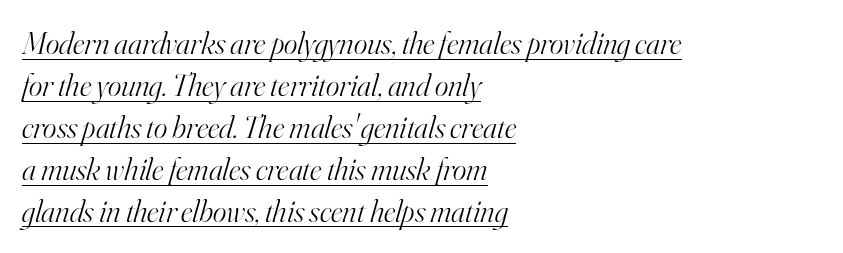
The image shows 32 px light serif type, italic (leaning right); set left-aligned, normal line spacing (1.31x), normal letter spacing, underlined; high stroke contrast and a small x-height.
